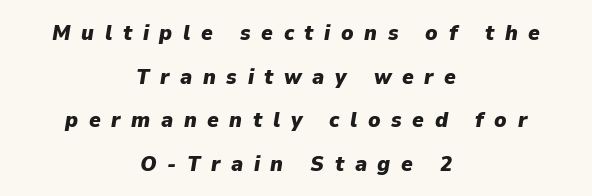
{"italic": "yes", "lean": "right", "slant_degrees": 9, "bold": "yes", "underline": "no", "align": "center", "line_spacing": "loose", "line_spacing_ratio": 1.98, "letter_spacing": "wide", "letter_spacing_em": 0.48, "glyph_px": 22}
